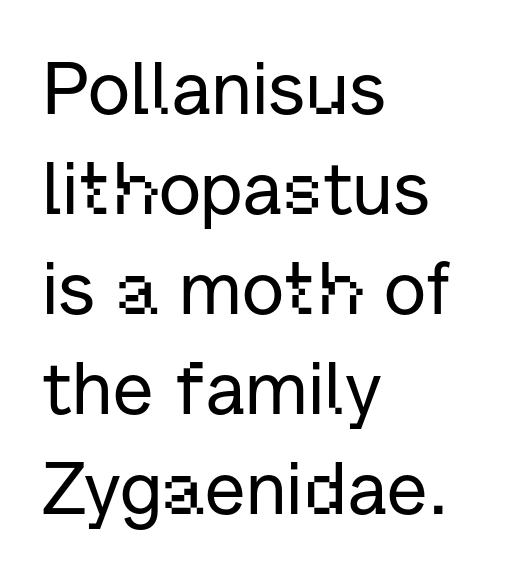
Q: Is the text italic (slanted)? A: No, it is upright.
Q: Is the typeface a serif or a sans-serif typeface? A: Sans-serif.
Q: Is the text underlined? A: No.
Q: How is the paragraph aligned? A: Left-aligned.
Q: Is the spacing between letters normal or unusually wide? A: Normal.
Q: Is the spacing between lines tight, normal or loose? A: Normal.
Q: Width (condensed, normal, or wide)? A: Normal.
Q: Stroke contrast? A: Low.
Q: x-height? A: Medium.
Q: Monospaced? A: No.
